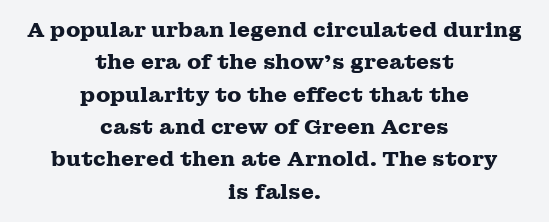
{"italic": "no", "bold": "yes", "underline": "no", "align": "center", "line_spacing": "normal", "line_spacing_ratio": 1.54, "letter_spacing": "normal", "letter_spacing_em": 0.0, "glyph_px": 21}
